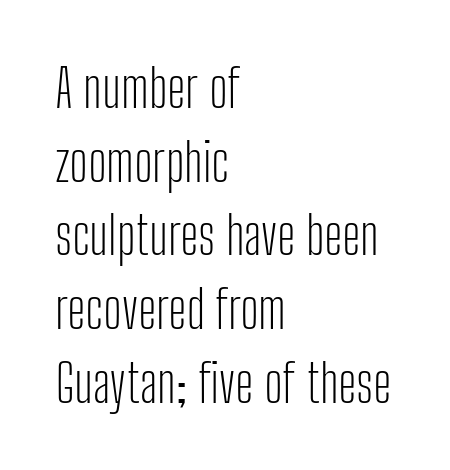
Q: Is the text bold? A: No.
Q: Is the text italic (slanted)? A: No, it is upright.
Q: Is the typeface a serif or a sans-serif typeface? A: Sans-serif.
Q: Is the text underlined? A: No.
Q: How is the paragraph aligned? A: Left-aligned.
Q: Is the spacing between letters normal or unusually wide? A: Normal.
Q: Is the spacing between lines tight, normal or loose? A: Normal.
Q: Width (condensed, normal, or wide)? A: Condensed.
Q: Stroke contrast? A: Low.
Q: x-height? A: Medium.
Q: Monospaced? A: No.
